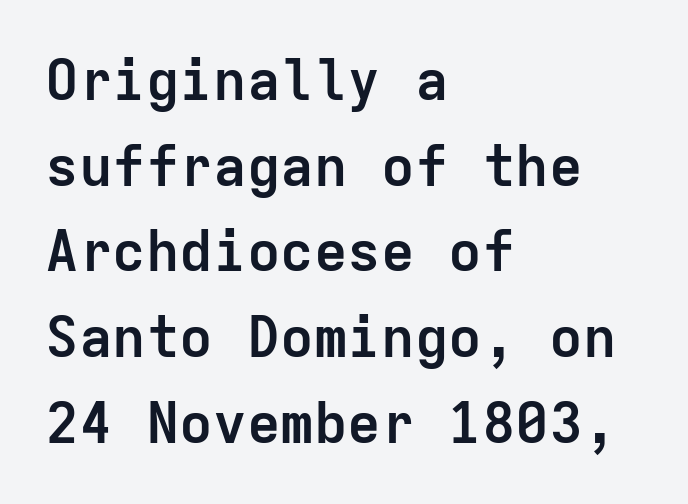
This is roman type, the default non-slanted kind. The passage is arranged the way most books set body copy — flush left. The letters are bold, with thick, heavy strokes. In terms of leading, this rendering sits right in the middle. The passage shown is typeset with a sans-serif family.
